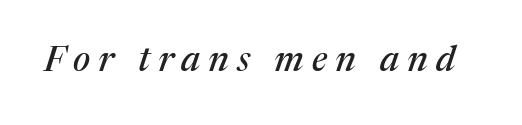
{"serif": "yes", "italic": "yes", "lean": "right", "slant_degrees": 17, "width": "normal", "stroke_contrast": "medium", "x_height": "medium", "monospaced": "no", "underline": "no", "letter_spacing": "wide", "letter_spacing_em": 0.22, "glyph_px": 36}
